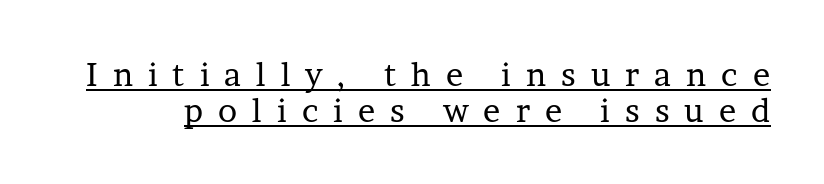
When letters stand straight like this, we call the style roman or upright. The letterforms sit at book weight or below. In terms of letterform style, serifs are clearly present. Glance below the letters and you will spot a drawn line. You could not count columns in this text — the font is proportionally spaced.
